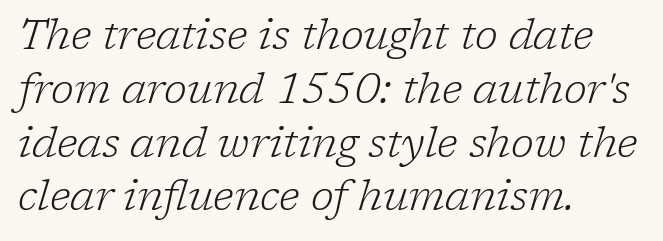
{"serif": "yes", "italic": "yes", "lean": "right", "slant_degrees": 17, "bold": "no", "weight": "light", "width": "normal", "stroke_contrast": "low", "x_height": "medium", "monospaced": "no", "underline": "no", "align": "left", "line_spacing": "normal", "line_spacing_ratio": 1.28, "letter_spacing": "normal", "letter_spacing_em": 0.0, "glyph_px": 42}
